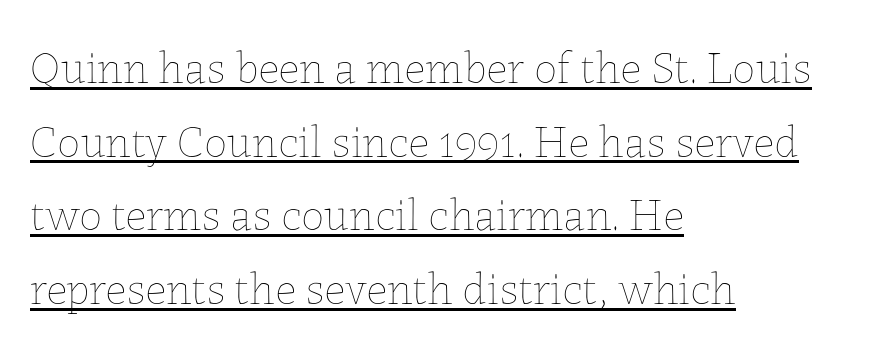
The typesetter has applied underlining to the passage shown. Is there much room between lines? A standard amount, neither cramped nor airy. These lines are set flush left with a ragged right edge. Counters stay open thanks to moderate or lighter strokes.
